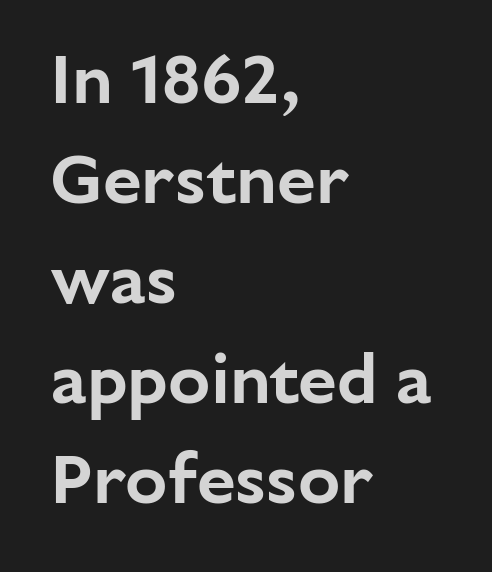
Just letters on the line, the space beneath them empty. This is the regular roman posture of the typeface. Summary of vertical rhythm: regular, with standard interline spacing. You could not count columns in this text — the font is proportionally spaced. The tracking reads as untouched default to a designer's eye.
